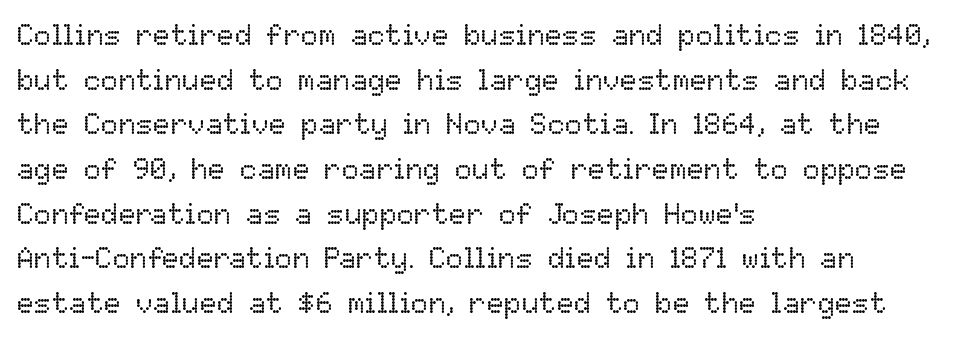
The image shows 29 px regular-weight type, upright; set left-aligned, normal line spacing (1.54x), normal letter spacing, not underlined; low stroke contrast and a medium x-height.
